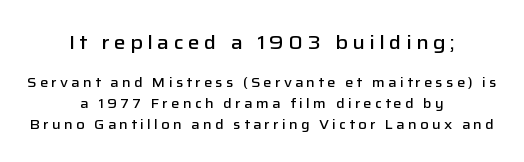
{"italic": "no", "bold": "semi", "underline": "no", "align": "center", "line_spacing": "normal", "line_spacing_ratio": 1.47, "letter_spacing": "wide", "letter_spacing_em": 0.22, "larger_block": "first", "size_ratio": 1.43, "glyph_px": 20}
